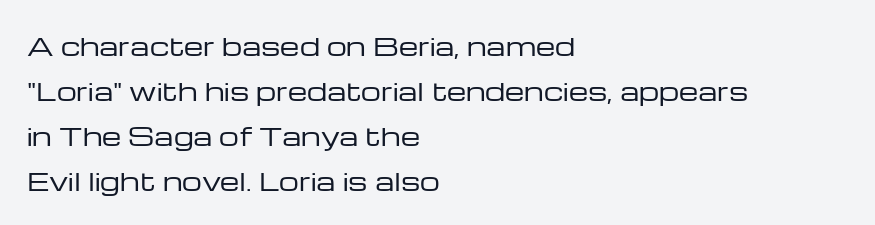
{"italic": "no", "bold": "no", "underline": "no", "align": "left", "line_spacing_ratio": 1.8, "letter_spacing": "normal", "letter_spacing_em": 0.0, "glyph_px": 25}
